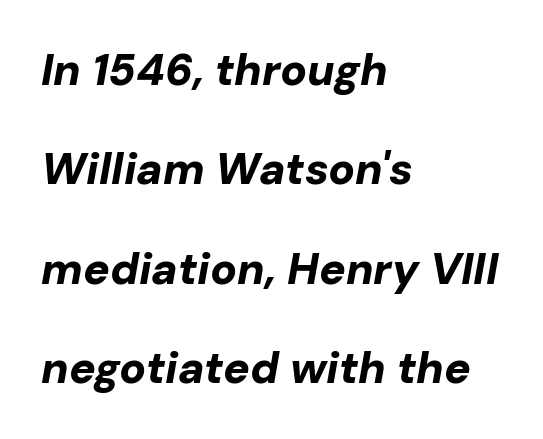
{"italic": "yes", "lean": "right", "slant_degrees": 10, "bold": "yes", "weight": "bold", "width": "normal", "stroke_contrast": "low", "x_height": "medium", "monospaced": "no", "underline": "no", "align": "left", "line_spacing": "loose", "line_spacing_ratio": 2.26, "letter_spacing": "normal", "letter_spacing_em": 0.0, "glyph_px": 44}
